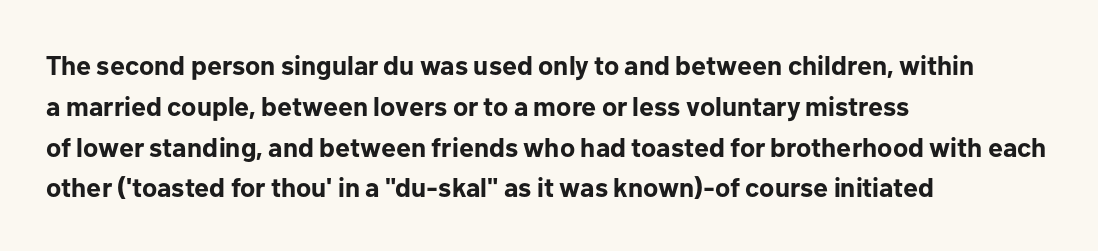
{"italic": "no", "bold": "yes", "underline": "no", "align": "left", "line_spacing": "normal", "line_spacing_ratio": 1.51, "letter_spacing": "normal", "letter_spacing_em": 0.0, "glyph_px": 27}
